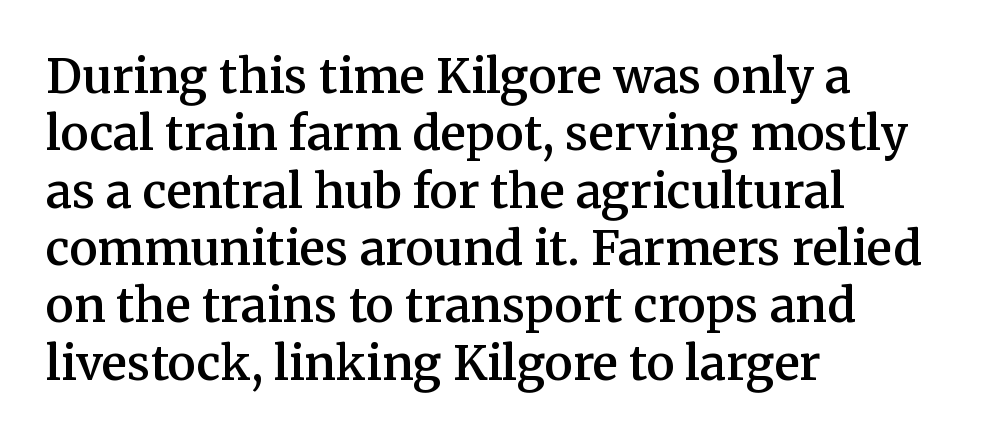
{"serif": "yes", "italic": "no", "bold": "semi", "weight": "semibold", "width": "normal", "stroke_contrast": "medium", "x_height": "medium", "monospaced": "no", "underline": "no", "align": "left", "line_spacing_ratio": 1.22, "letter_spacing": "normal", "letter_spacing_em": 0.0, "glyph_px": 47}
